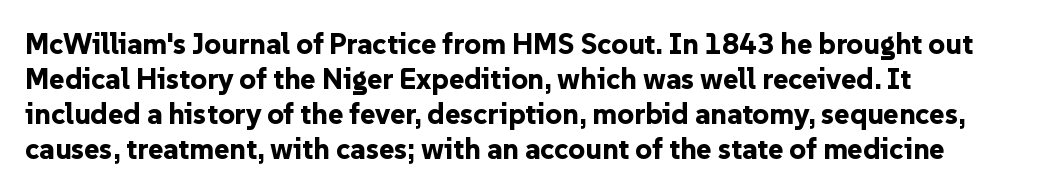
{"serif": "no", "italic": "no", "bold": "yes", "weight": "bold", "width": "normal", "stroke_contrast": "low", "x_height": "medium", "monospaced": "no", "underline": "no", "align": "left", "line_spacing_ratio": 1.21, "letter_spacing": "normal", "letter_spacing_em": 0.0, "glyph_px": 29}
